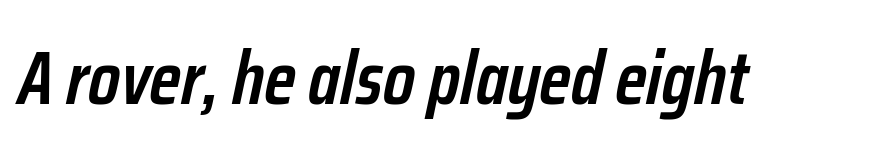
Q: Is the text bold? A: Semi-bold.
Q: Is the text italic (slanted)? A: Yes, it leans right by about 12 degrees.
Q: Is the text underlined? A: No.
Q: Is the spacing between letters normal or unusually wide? A: Normal.
Q: Width (condensed, normal, or wide)? A: Condensed.
Q: Stroke contrast? A: Low.
Q: x-height? A: Medium.
Q: Monospaced? A: No.
